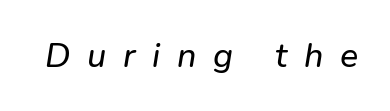
You can tell it's italic because the verticals aren't actually vertical. Is this a fixed-width face? No — the glyphs have proportional, varying widths. Characters follow at a spacing far wider than the type designer built in. The words here are not underlined.
